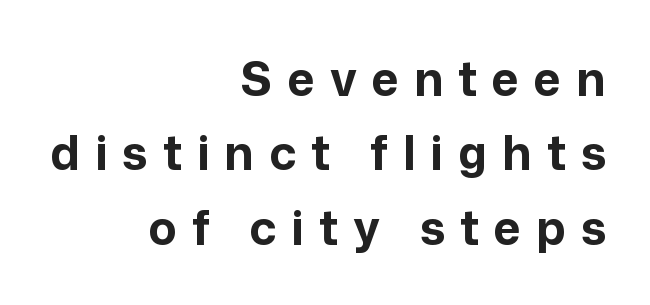
{"serif": "no", "italic": "no", "bold": "yes", "weight": "bold", "width": "normal", "stroke_contrast": "low", "x_height": "medium", "monospaced": "no", "underline": "no", "align": "right", "line_spacing": "normal", "line_spacing_ratio": 1.58, "letter_spacing": "wide", "letter_spacing_em": 0.32, "glyph_px": 47}
